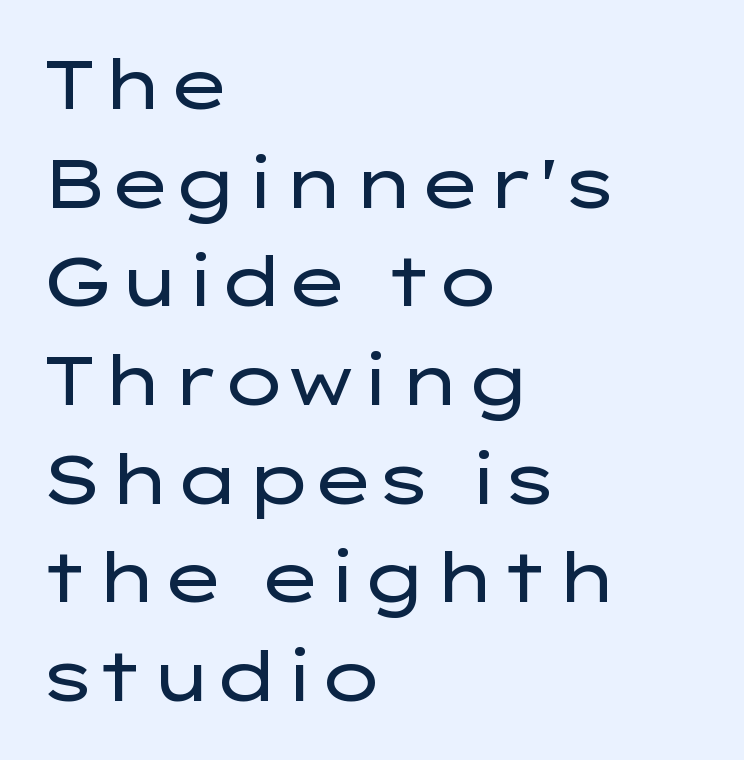
The image shows 69 px regular-weight, wide sans-serif type, upright; set left-aligned, normal line spacing (1.43x), normal letter spacing, not underlined; low stroke contrast and a medium x-height.
